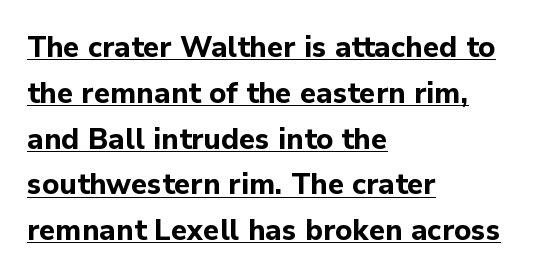
{"serif": "no", "italic": "no", "bold": "yes", "weight": "bold", "width": "normal", "stroke_contrast": "low", "x_height": "medium", "monospaced": "no", "underline": "yes", "align": "left", "line_spacing": "normal", "line_spacing_ratio": 1.58, "letter_spacing": "normal", "letter_spacing_em": 0.0, "glyph_px": 29}
